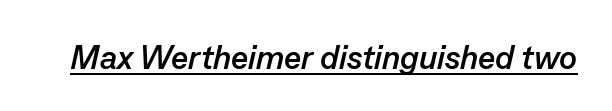
{"italic": "yes", "lean": "right", "slant_degrees": 13, "bold": "yes", "weight": "semibold", "width": "normal", "stroke_contrast": "low", "x_height": "medium", "monospaced": "no", "underline": "yes", "letter_spacing": "normal", "letter_spacing_em": 0.0, "glyph_px": 33}
